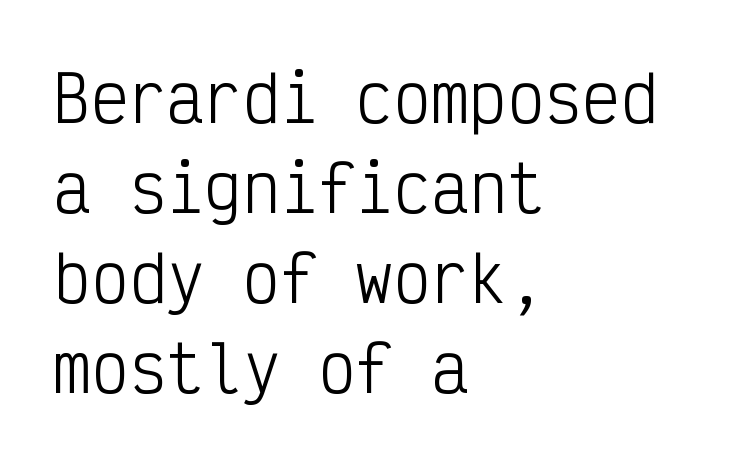
{"serif": "no", "italic": "no", "bold": "no", "weight": "light", "width": "condensed", "stroke_contrast": "low", "x_height": "medium", "monospaced": "yes", "underline": "no", "align": "left", "line_spacing": "normal", "line_spacing_ratio": 1.43, "letter_spacing": "normal", "letter_spacing_em": 0.0, "glyph_px": 63}
